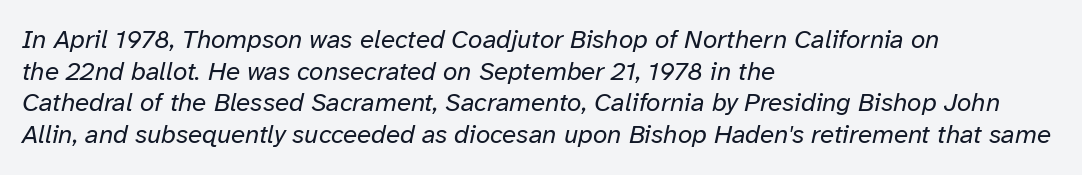
The image shows 26 px text type, italic (leaning right); set left-aligned, line spacing 1.22x, normal letter spacing, not underlined.
